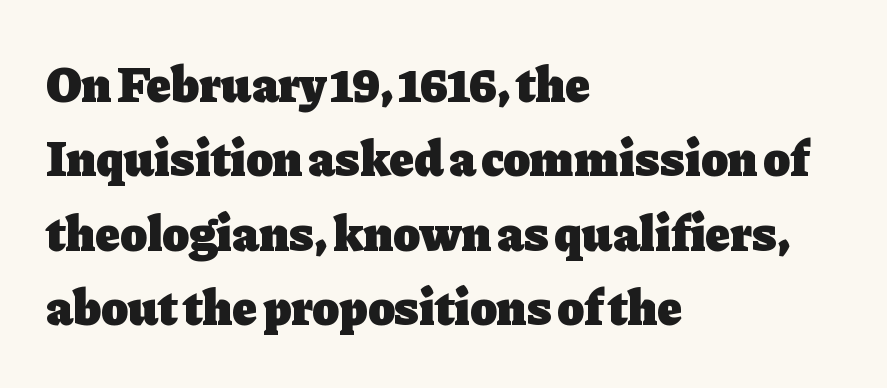
Q: Is the text bold? A: Yes.
Q: Is the text italic (slanted)? A: No, it is upright.
Q: Is the typeface a serif or a sans-serif typeface? A: Serif.
Q: Is the text underlined? A: No.
Q: How is the paragraph aligned? A: Left-aligned.
Q: Is the spacing between letters normal or unusually wide? A: Normal.
Q: Is the spacing between lines tight, normal or loose? A: Normal.
Q: Width (condensed, normal, or wide)? A: Normal.
Q: Stroke contrast? A: Low.
Q: x-height? A: Medium.
Q: Monospaced? A: No.
